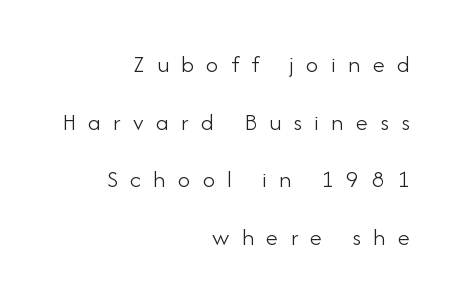
{"italic": "no", "bold": "no", "underline": "no", "align": "right", "line_spacing": "loose", "line_spacing_ratio": 2.31, "letter_spacing": "wide", "letter_spacing_em": 0.49, "glyph_px": 25}
